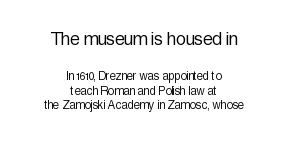
Cramped leading. If you folded the block vertically in half, each line would mirror itself in length. The font is comparable to plain body text, perhaps lighter. Does the bottom block carry the larger type? No, the top block does.
